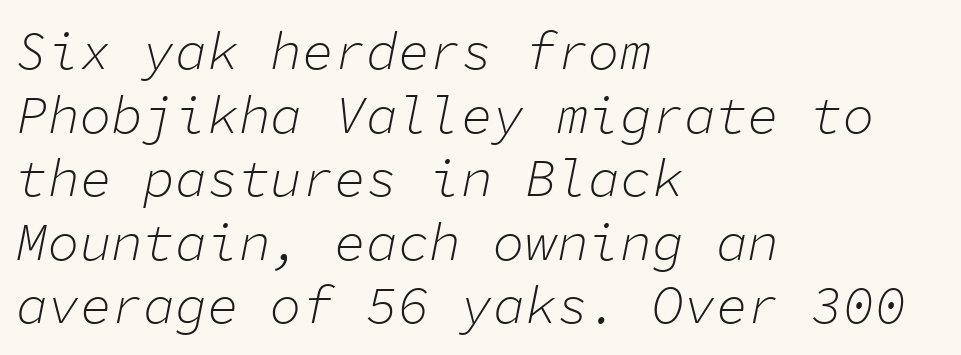
{"italic": "yes", "lean": "right", "slant_degrees": 11, "bold": "no", "weight": "light", "width": "normal", "stroke_contrast": "low", "x_height": "medium", "monospaced": "yes", "underline": "no", "align": "left", "line_spacing_ratio": 1.2, "letter_spacing": "normal", "letter_spacing_em": 0.0, "glyph_px": 53}
